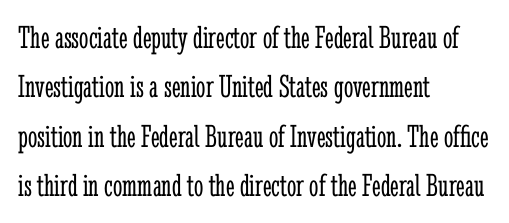
In terms of leading, this rendering sits right in the middle. Weight: not bold — regular or lighter. These lines are rendered in a variable-pitch font. Words appear dense and cohesive because spacing is normal. You can tell from the footed stems that serif type was used.
